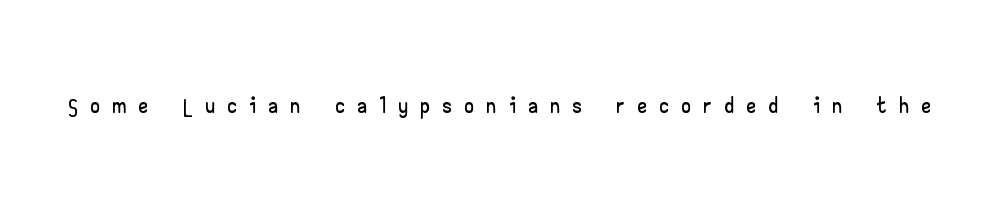
{"serif": "no", "italic": "no", "width": "wide", "stroke_contrast": "low", "x_height": "small", "monospaced": "no", "underline": "no", "letter_spacing": "wide", "letter_spacing_em": 0.41, "glyph_px": 34}
